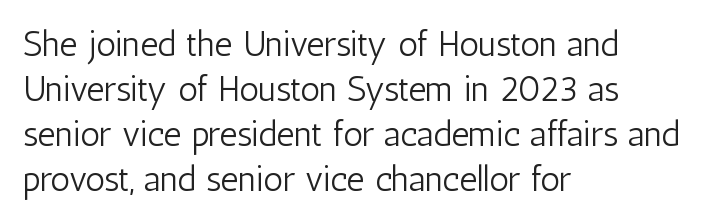
The image shows 35 px light, condensed sans-serif type, upright; set left-aligned, normal line spacing (1.29x), normal letter spacing, not underlined; low stroke contrast and a medium x-height.
